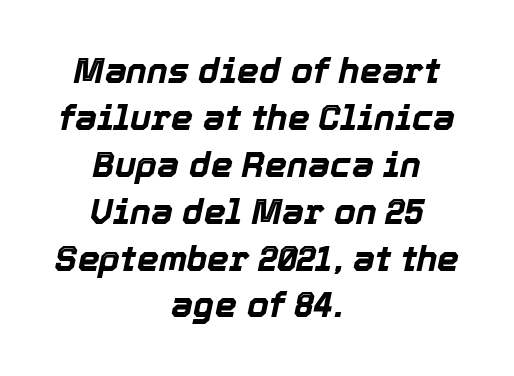
The passage shown leans; its letterforms are oblique. Has an underline been added? It has not. Students, note that the glyphs here touch the page at normal intervals. These lines are rendered in a variable-pitch font. This is heavy type, rendered in bold. The leading is moderate, giving the passage an even texture.
